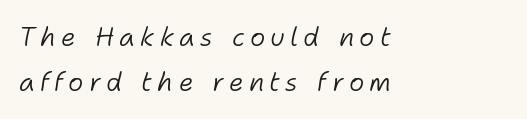
Q: Is the text bold? A: No.
Q: Is the text italic (slanted)? A: Yes, it leans right by about 11 degrees.
Q: Is the text underlined? A: No.
Q: How is the paragraph aligned? A: Left-aligned.
Q: Is the spacing between letters normal or unusually wide? A: Unusually wide.
